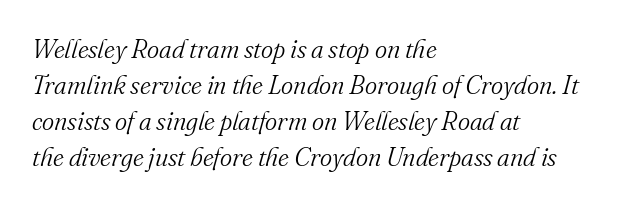
The image shows 26 px text type, italic (leaning right); set left-aligned, normal line spacing (1.38x), normal letter spacing, not underlined.
